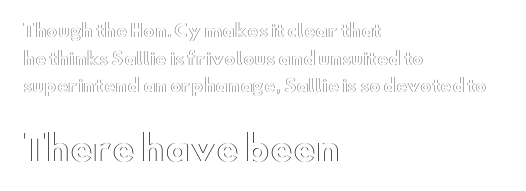
Q: Is the text italic (slanted)? A: No, it is upright.
Q: Is the text underlined? A: No.
Q: How is the paragraph aligned? A: Left-aligned.
Q: Is the spacing between letters normal or unusually wide? A: Normal.
Q: Is the spacing between lines tight, normal or loose? A: Normal.
Q: Which block of text is set in a larger size, the first (top) or the second (bottom)? A: The second (bottom) one.
Q: Width (condensed, normal, or wide)? A: Wide.
Q: x-height? A: Small.
Q: Monospaced? A: No.
